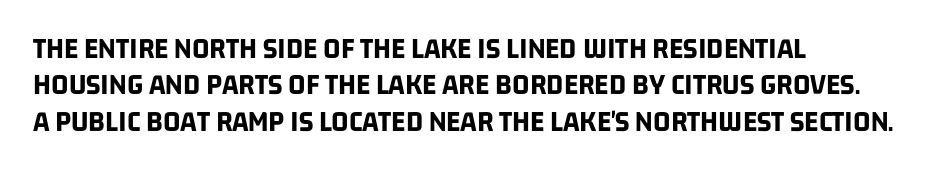
{"serif": "no", "bold": "yes", "weight": "bold", "width": "condensed", "stroke_contrast": "low", "x_height": "large", "monospaced": "no", "underline": "no", "align": "left", "line_spacing_ratio": 1.21, "letter_spacing": "normal", "letter_spacing_em": 0.0, "glyph_px": 30}
